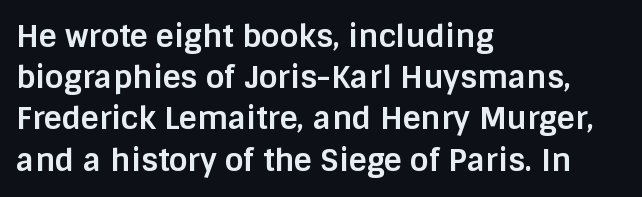
Q: Is the text bold? A: Yes.
Q: Is the text italic (slanted)? A: No, it is upright.
Q: Is the typeface a serif or a sans-serif typeface? A: Sans-serif.
Q: Is the text underlined? A: No.
Q: How is the paragraph aligned? A: Left-aligned.
Q: Is the spacing between letters normal or unusually wide? A: Normal.
Q: Is the spacing between lines tight, normal or loose? A: Normal.
Q: Width (condensed, normal, or wide)? A: Normal.
Q: Stroke contrast? A: Low.
Q: x-height? A: Large.
Q: Monospaced? A: No.
